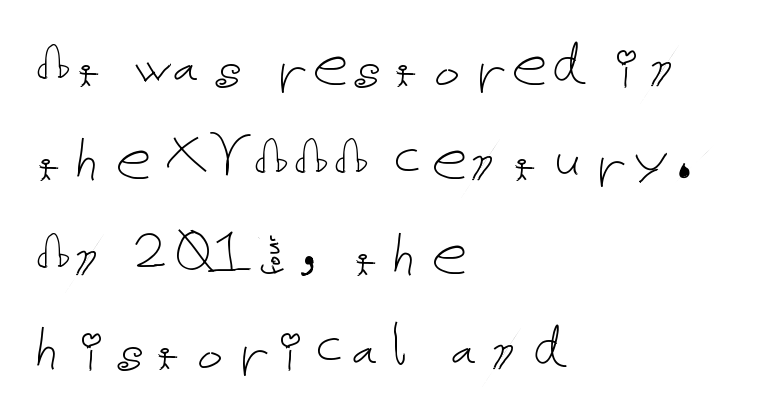
The cut favours lightness, reaching ordinary text weight at its darkest. Quick note: underline off. Does extra space separate the letters? No, they use regular spacing. Rendered with straight, roman letterforms.
